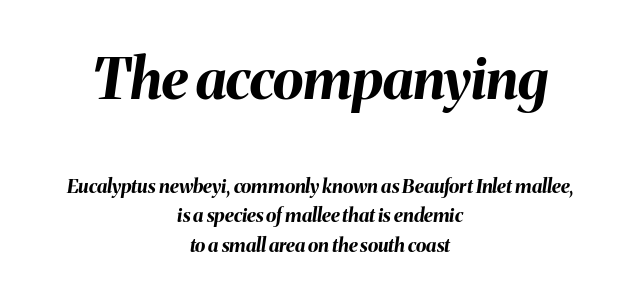
Q: Is the text bold? A: Yes.
Q: Is the text italic (slanted)? A: Yes, it leans right by about 8 degrees.
Q: Is the text underlined? A: No.
Q: How is the paragraph aligned? A: Centered.
Q: Is the spacing between letters normal or unusually wide? A: Normal.
Q: Is the spacing between lines tight, normal or loose? A: Normal.
Q: Which block of text is set in a larger size, the first (top) or the second (bottom)? A: The first (top) one.
Q: Width (condensed, normal, or wide)? A: Normal.
Q: Stroke contrast? A: Medium.
Q: x-height? A: Medium.
Q: Monospaced? A: No.
